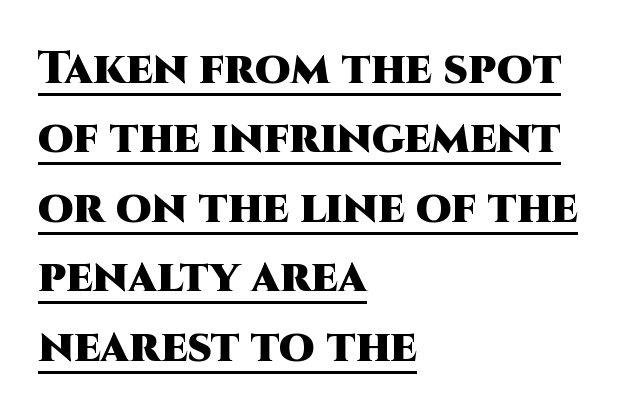
Proportional: the letters do not fall into vertical columns. The typesetter has applied underlining to the passage shown. Does the lettering tilt? It doesn't — this is upright. Its strokes are broad and dark, the hallmark of bold type. Does extra space separate the letters? No, they use regular spacing. These lines are set flush left with a ragged right edge.
